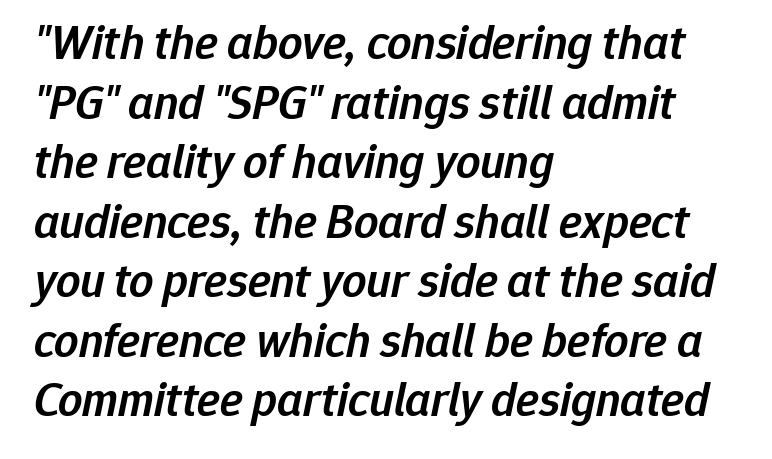
{"italic": "yes", "lean": "right", "slant_degrees": 12, "bold": "semi", "weight": "semibold", "width": "normal", "stroke_contrast": "low", "x_height": "medium", "monospaced": "no", "underline": "no", "align": "left", "line_spacing_ratio": 1.24, "letter_spacing": "normal", "letter_spacing_em": 0.0, "glyph_px": 48}
